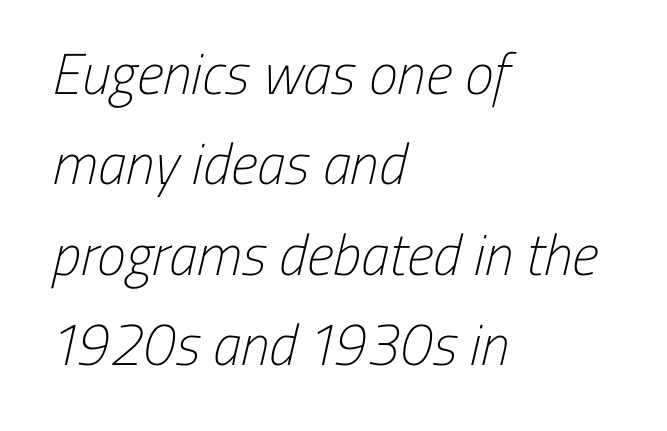
{"serif": "no", "bold": "no", "weight": "light", "width": "condensed", "stroke_contrast": "low", "x_height": "medium", "monospaced": "no", "underline": "no", "align": "left", "line_spacing": "normal", "line_spacing_ratio": 1.56, "letter_spacing": "normal", "letter_spacing_em": 0.0, "glyph_px": 58}
